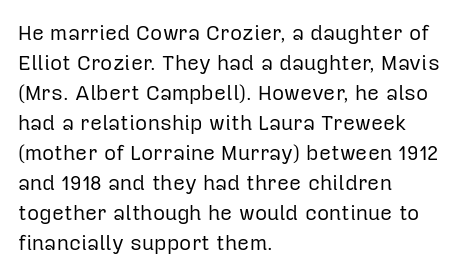
{"italic": "no", "bold": "no", "underline": "no", "align": "left", "line_spacing": "normal", "line_spacing_ratio": 1.43, "letter_spacing": "normal", "letter_spacing_em": 0.0, "glyph_px": 21}
